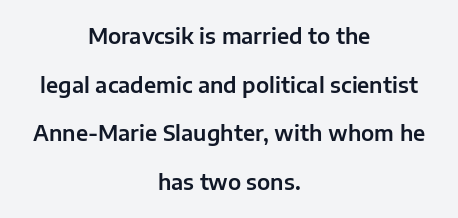
{"italic": "no", "underline": "no", "align": "center", "line_spacing": "loose", "line_spacing_ratio": 2.32, "letter_spacing": "normal", "letter_spacing_em": 0.0, "glyph_px": 21}
